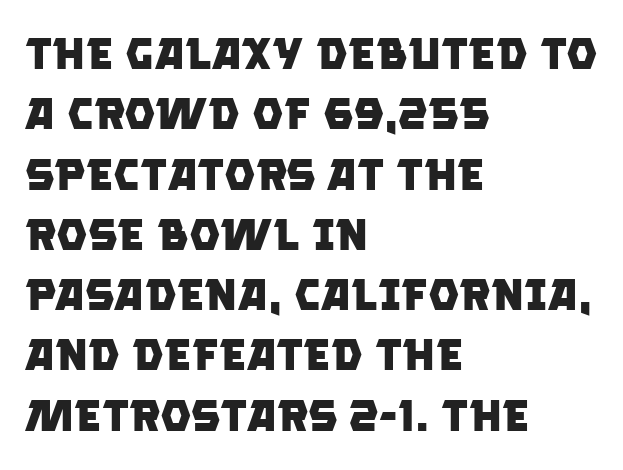
{"serif": "no", "bold": "yes", "weight": "heavy", "width": "normal", "stroke_contrast": "low", "x_height": "large", "monospaced": "no", "underline": "no", "align": "left", "line_spacing": "normal", "line_spacing_ratio": 1.37, "letter_spacing": "normal", "letter_spacing_em": 0.0, "glyph_px": 44}
